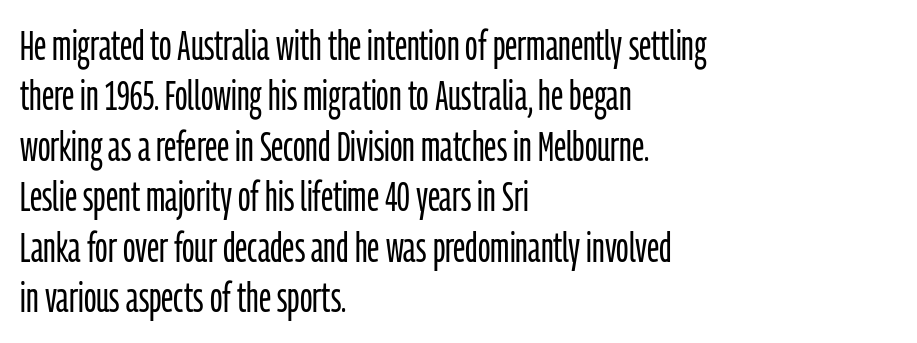
The image shows 41 px light, condensed sans-serif type, upright; set left-aligned, line spacing 1.23x, normal letter spacing, not underlined; low stroke contrast and a medium x-height.
